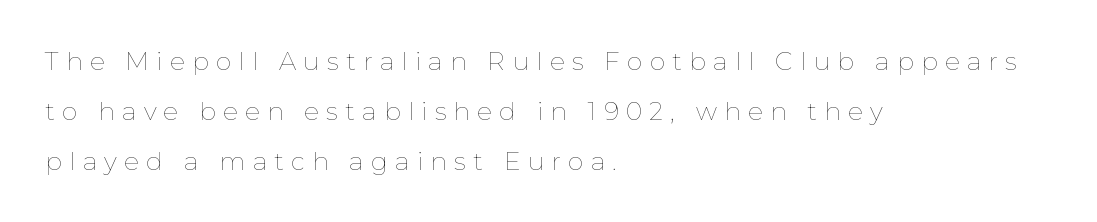
The image shows 25 px text type, upright; set left-aligned, loose line spacing (2.0x), unusually wide letter spacing (+0.29 em), not underlined.
